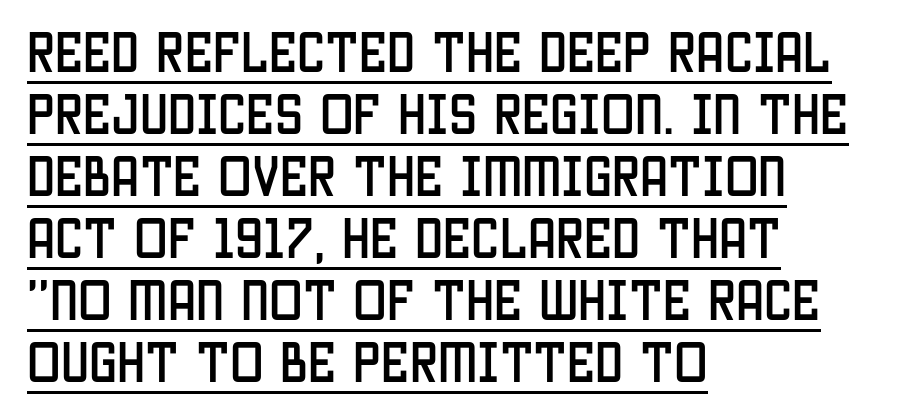
Q: Is the text italic (slanted)? A: No, it is upright.
Q: Is the typeface a serif or a sans-serif typeface? A: Sans-serif.
Q: Is the text underlined? A: Yes.
Q: How is the paragraph aligned? A: Left-aligned.
Q: Is the spacing between letters normal or unusually wide? A: Normal.
Q: Is the spacing between lines tight, normal or loose? A: Normal.
Q: Width (condensed, normal, or wide)? A: Condensed.
Q: Stroke contrast? A: Low.
Q: x-height? A: Large.
Q: Monospaced? A: No.
